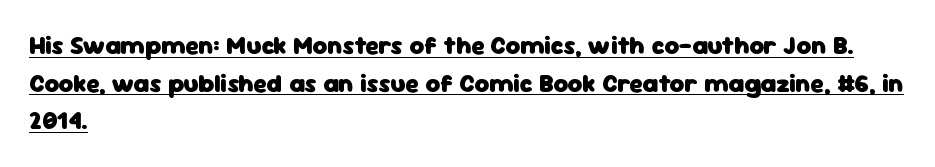
Q: Is the text bold? A: Yes.
Q: Is the text italic (slanted)? A: No, it is upright.
Q: Is the text underlined? A: Yes.
Q: How is the paragraph aligned? A: Left-aligned.
Q: Is the spacing between letters normal or unusually wide? A: Normal.
Q: Is the spacing between lines tight, normal or loose? A: Normal.
